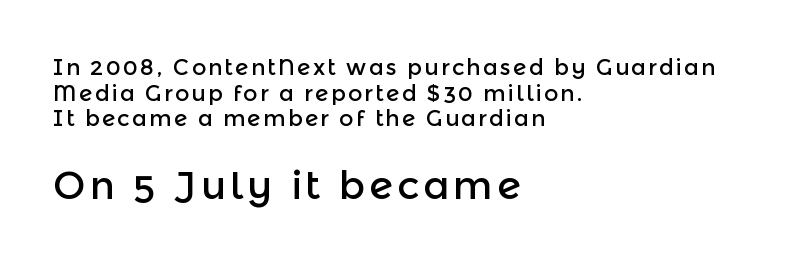
Q: Is the text italic (slanted)? A: No, it is upright.
Q: Is the typeface a serif or a sans-serif typeface? A: Sans-serif.
Q: Is the text underlined? A: No.
Q: How is the paragraph aligned? A: Left-aligned.
Q: Which block of text is set in a larger size, the first (top) or the second (bottom)? A: The second (bottom) one.
Q: Width (condensed, normal, or wide)? A: Normal.
Q: x-height? A: Medium.
Q: Monospaced? A: No.
